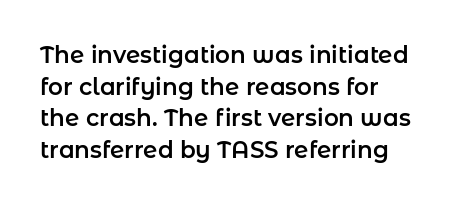
Q: Is the text italic (slanted)? A: No, it is upright.
Q: Is the text underlined? A: No.
Q: Is the spacing between letters normal or unusually wide? A: Normal.
Q: Is the spacing between lines tight, normal or loose? A: Normal.
